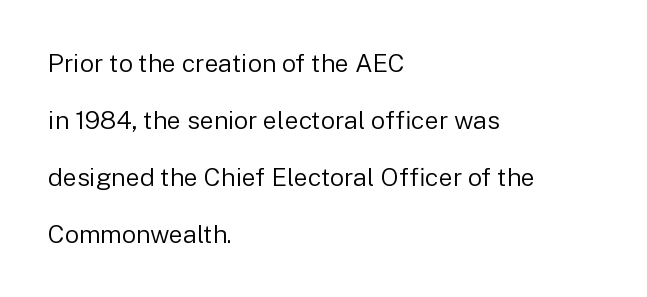
Q: Is the text bold? A: No.
Q: Is the text italic (slanted)? A: No, it is upright.
Q: Is the text underlined? A: No.
Q: How is the paragraph aligned? A: Left-aligned.
Q: Is the spacing between letters normal or unusually wide? A: Normal.
Q: Is the spacing between lines tight, normal or loose? A: Loose.
